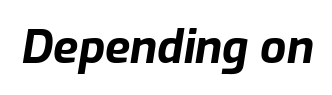
{"italic": "yes", "lean": "right", "slant_degrees": 9, "bold": "yes", "weight": "bold", "width": "normal", "stroke_contrast": "low", "x_height": "medium", "monospaced": "no", "underline": "no", "letter_spacing": "normal", "letter_spacing_em": 0.0, "glyph_px": 46}
